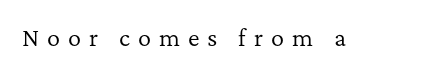
These lines have a slow, spaced-out rhythm from letter to letter. The passage shown is not underscored anywhere. A roman cut, with each character standing at attention. The face looks like a standard text weight, possibly lighter.
